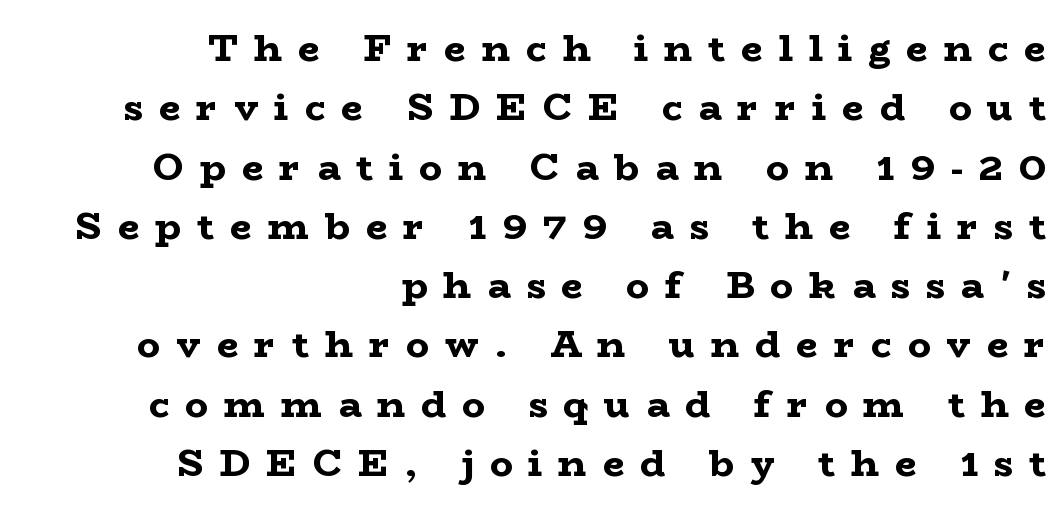
{"serif": "yes", "italic": "no", "bold": "yes", "weight": "bold", "width": "wide", "stroke_contrast": "low", "x_height": "medium", "monospaced": "no", "underline": "no", "align": "right", "line_spacing": "normal", "line_spacing_ratio": 1.56, "letter_spacing": "wide", "letter_spacing_em": 0.42, "glyph_px": 38}
